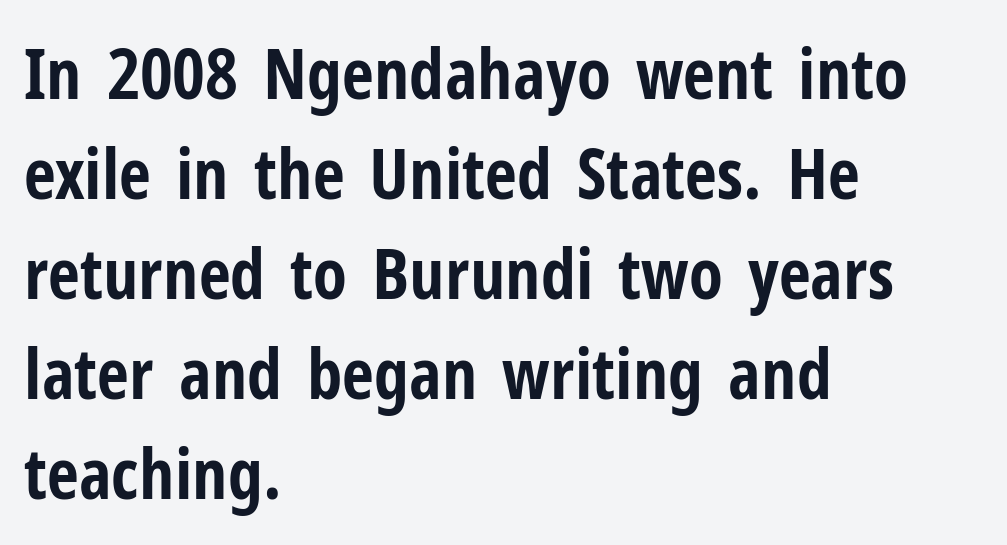
Q: Is the text bold? A: Yes.
Q: Is the text italic (slanted)? A: No, it is upright.
Q: Is the typeface a serif or a sans-serif typeface? A: Sans-serif.
Q: Is the text underlined? A: No.
Q: How is the paragraph aligned? A: Left-aligned.
Q: Is the spacing between letters normal or unusually wide? A: Normal.
Q: Is the spacing between lines tight, normal or loose? A: Normal.
Q: Width (condensed, normal, or wide)? A: Condensed.
Q: Stroke contrast? A: Low.
Q: x-height? A: Medium.
Q: Monospaced? A: No.
